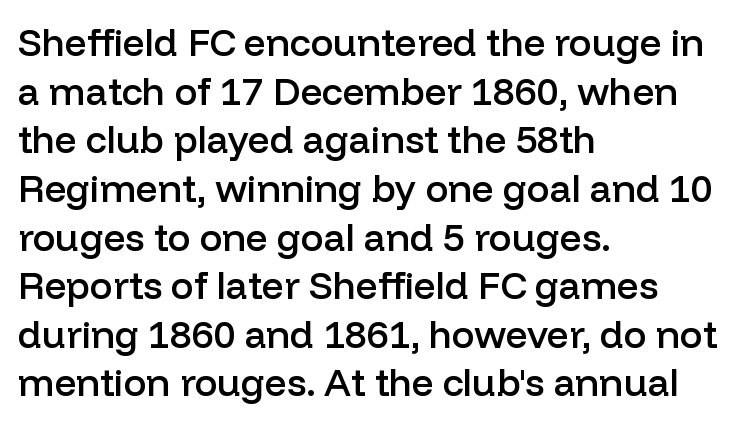
The image shows 38 px semibold sans-serif type, upright; set left-aligned, normal line spacing (1.28x), normal letter spacing, not underlined; low stroke contrast and a medium x-height.
